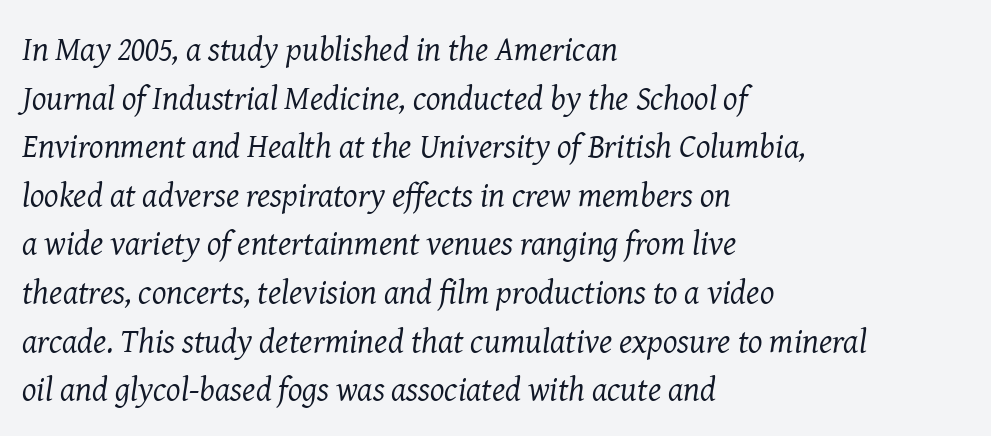
Q: Is the text bold? A: No.
Q: Is the text italic (slanted)? A: Yes, it leans right by about 8 degrees.
Q: Is the typeface a serif or a sans-serif typeface? A: Serif.
Q: Is the text underlined? A: No.
Q: How is the paragraph aligned? A: Left-aligned.
Q: Is the spacing between letters normal or unusually wide? A: Normal.
Q: Is the spacing between lines tight, normal or loose? A: Normal.
Q: Width (condensed, normal, or wide)? A: Normal.
Q: Stroke contrast? A: Medium.
Q: x-height? A: Medium.
Q: Monospaced? A: No.
